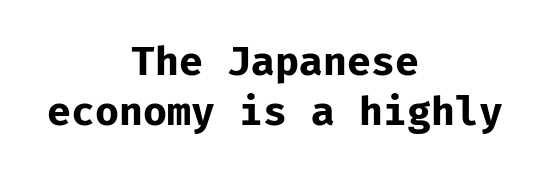
Does the lettering tilt? It doesn't — this is upright. You can tell from the bare stems that sans-serif type was used. The passage shown has conventional tracking throughout. Letters rest on an invisible, unmarked baseline. Both edges are ragged and mirror each other, which tells us the setting is centered.
